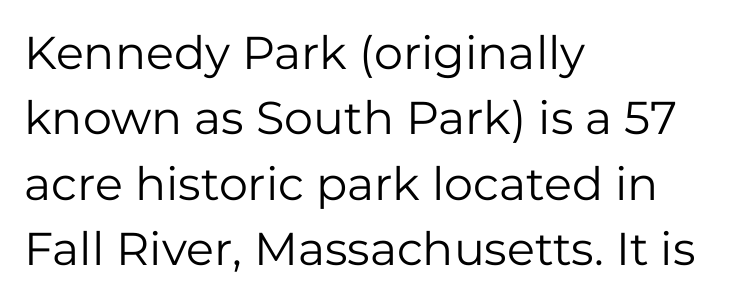
The rendering keeps characters at their native spacing. These lines sit exactly where default settings would place them. Note the varied advance widths — an 'i' is clearly narrower than an 'm'. A student would call this left alignment; a typographer would say flush left, rag right.
